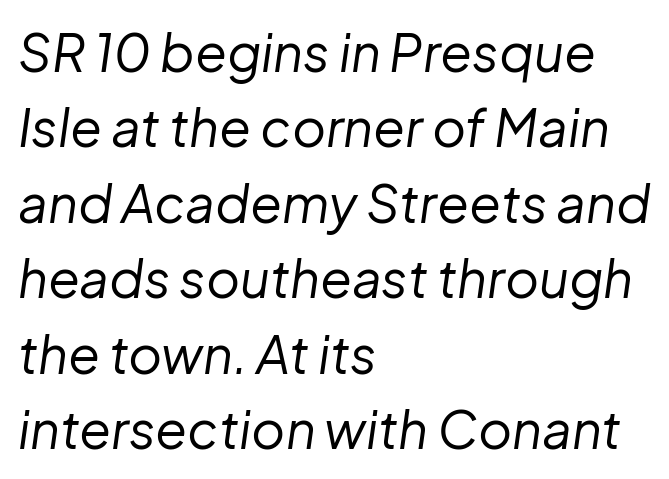
The compositor pushed each line to the left boundary. A quiet, ordinary-to-light weight characterises the typeface. Nothing unusual about the tracking: characters are spaced as the font intends. Beneath every word, the page is bare. Emphasis-style slanted type is in use.
